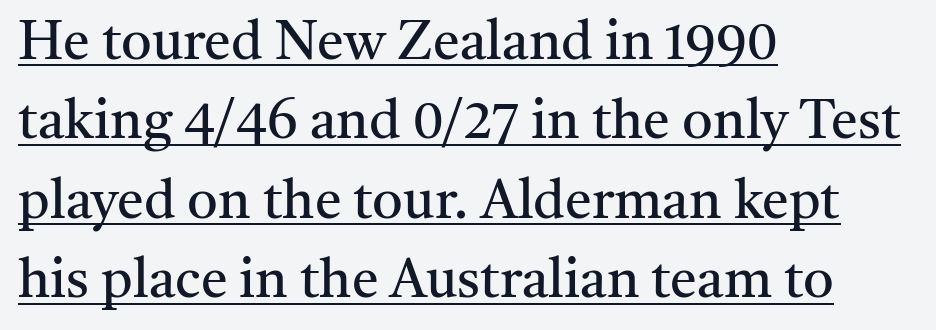
{"serif": "yes", "italic": "no", "bold": "no", "weight": "regular", "width": "normal", "stroke_contrast": "medium", "x_height": "medium", "monospaced": "no", "underline": "yes", "align": "left", "line_spacing": "normal", "line_spacing_ratio": 1.47, "letter_spacing": "normal", "letter_spacing_em": 0.0, "glyph_px": 54}
